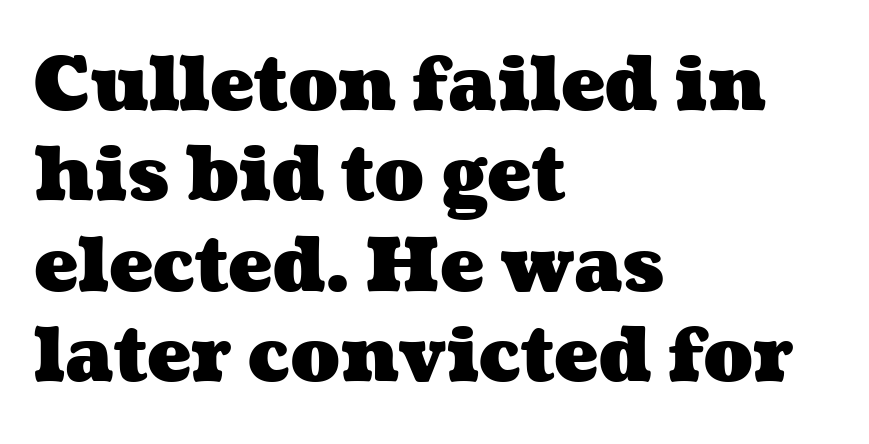
Q: Is the text bold? A: Yes.
Q: Is the text underlined? A: No.
Q: How is the paragraph aligned? A: Left-aligned.
Q: Is the spacing between letters normal or unusually wide? A: Normal.
Q: Width (condensed, normal, or wide)? A: Wide.
Q: Stroke contrast? A: Medium.
Q: x-height? A: Medium.
Q: Monospaced? A: No.
